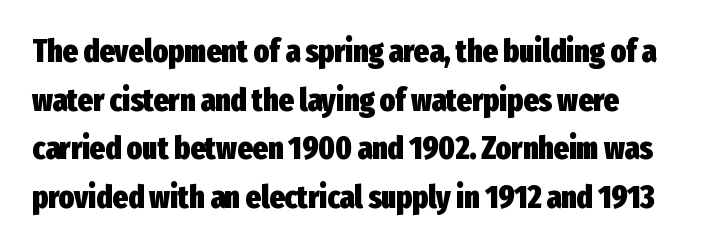
{"serif": "no", "italic": "no", "bold": "yes", "weight": "heavy", "width": "condensed", "stroke_contrast": "low", "x_height": "medium", "monospaced": "no", "underline": "no", "line_spacing": "normal", "line_spacing_ratio": 1.52, "letter_spacing": "normal", "letter_spacing_em": 0.0, "glyph_px": 32}
